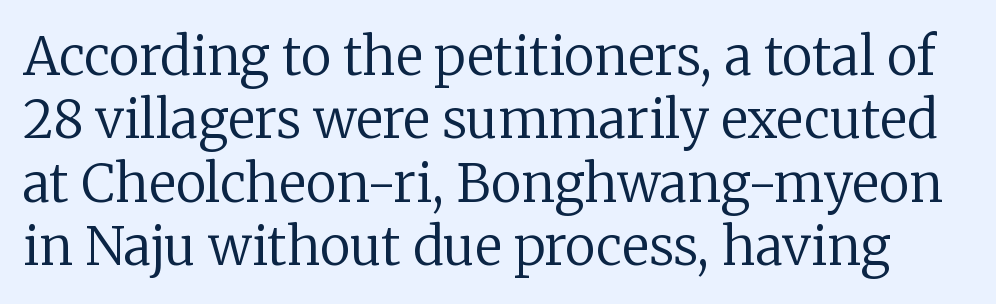
Just letters on the line, the space beneath them empty. Character widths vary here, with narrow letters taking less room than wide ones. Compared with typical body copy, the letter spacing here is the same. Each stroke keeps to a modest, everyday thickness or less. When letters stand straight like this, we call the style roman or upright.
